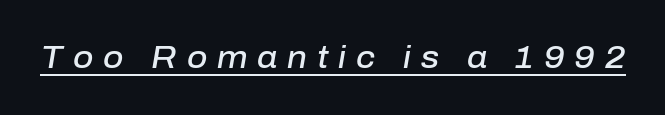
Q: Is the text bold? A: Semi-bold.
Q: Is the text italic (slanted)? A: Yes, it leans right by about 10 degrees.
Q: Is the text underlined? A: Yes.
Q: Is the spacing between letters normal or unusually wide? A: Unusually wide.
Q: Width (condensed, normal, or wide)? A: Normal.
Q: Stroke contrast? A: Low.
Q: x-height? A: Medium.
Q: Monospaced? A: No.
